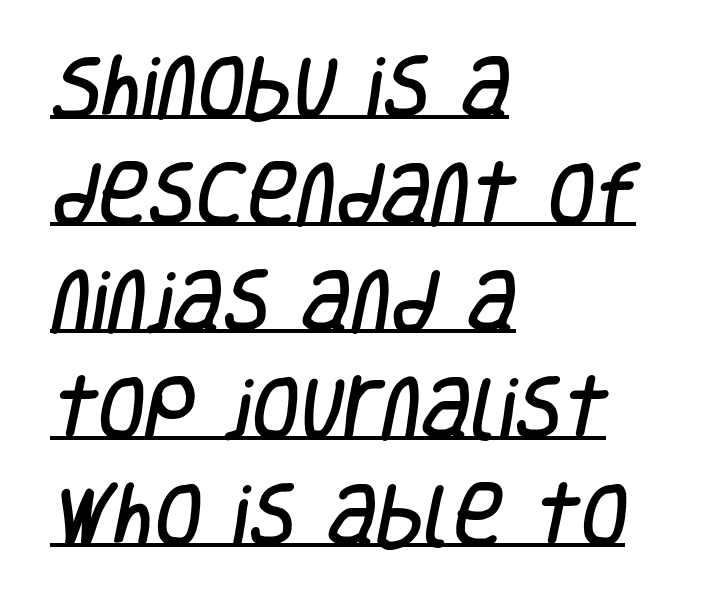
Q: Is the typeface a serif or a sans-serif typeface? A: Sans-serif.
Q: Is the text underlined? A: Yes.
Q: How is the paragraph aligned? A: Left-aligned.
Q: Is the spacing between letters normal or unusually wide? A: Normal.
Q: Is the spacing between lines tight, normal or loose? A: Normal.
Q: Width (condensed, normal, or wide)? A: Condensed.
Q: Stroke contrast? A: Low.
Q: x-height? A: Large.
Q: Monospaced? A: No.
